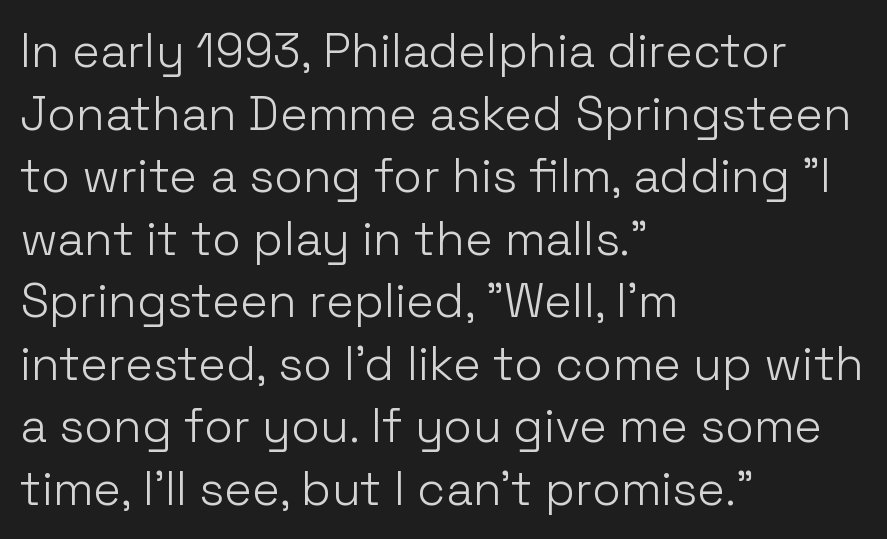
Bold? No — there's no thickening of the strokes. Quick note: underline off. Whoever set this chose a conventional vertical rhythm. The font family rendered here belongs to the sans-serif group. All the whitespace from short lines collects on the right. Tall strokes in this sample are plumb rather than angled.
